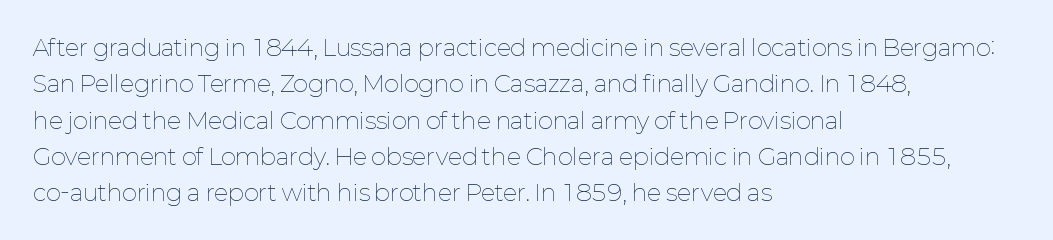
The image shows 23 px text type, upright; set left-aligned, normal line spacing (1.58x), normal letter spacing, not underlined.
